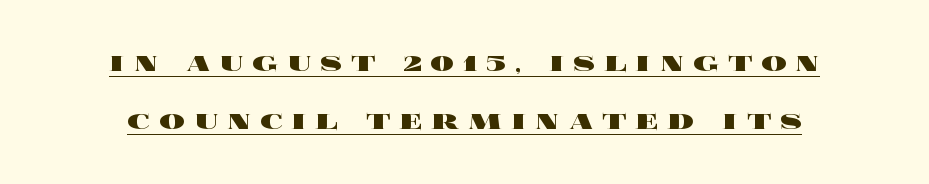
The image shows 32 px heavy, wide type, upright; set centered, line spacing 1.82x, unusually wide letter spacing (+0.28 em), underlined; a large x-height.
